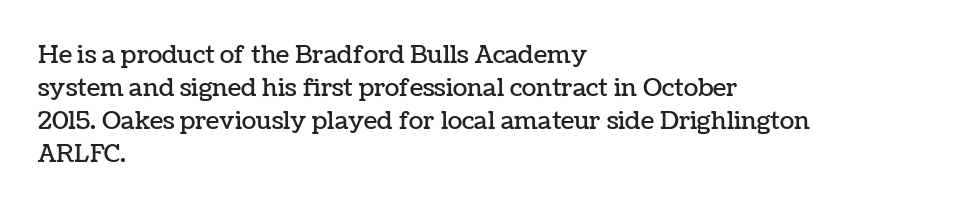
The type sits square on the baseline with zero lean. Students, observe: this is what conventionally led text looks like. Notice how the passage keeps a crisp vertical edge on the left only. Lines of text with bare space underneath.
